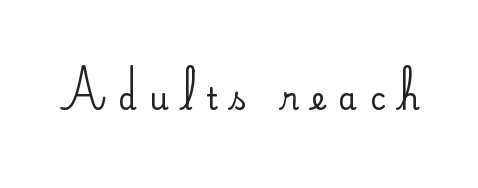
The image shows 30 px regular-weight sans-serif type, upright; set unusually wide letter spacing (+0.43 em), not underlined; low stroke contrast and a small x-height.
